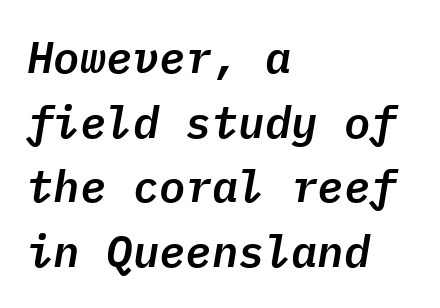
Check the space under the baseline: it is left empty. This sample has the even, mechanical cadence of fixed-width lettering. These lines sit exactly where default settings would place them. Compared with ordinary roman type, these characters are visibly tilted.
